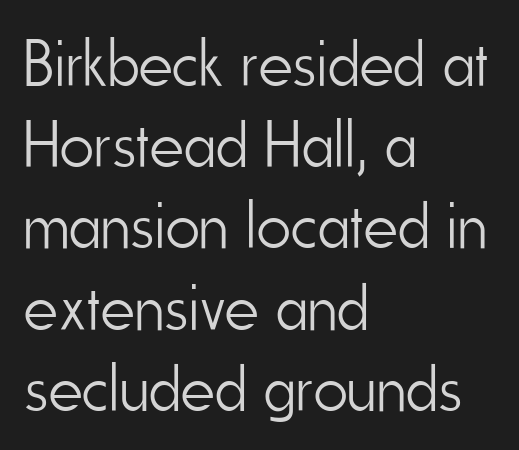
{"serif": "no", "italic": "no", "bold": "no", "weight": "light", "width": "condensed", "stroke_contrast": "low", "x_height": "small", "monospaced": "no", "underline": "no", "align": "left", "line_spacing_ratio": 1.23, "letter_spacing": "normal", "letter_spacing_em": 0.0, "glyph_px": 66}
